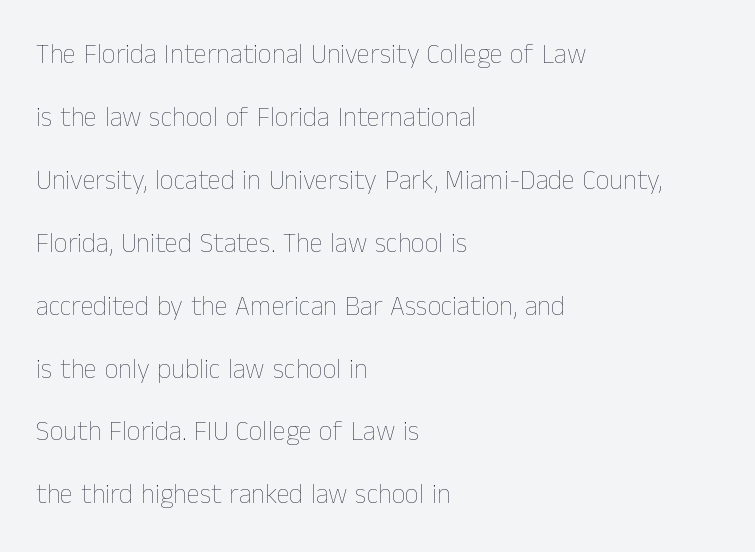
The image shows 27 px text type, upright; set left-aligned, loose line spacing (2.33x), normal letter spacing, not underlined.
